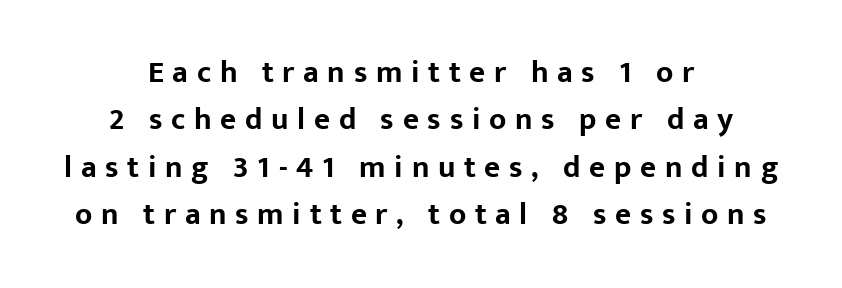
The image shows 31 px bold sans-serif type, upright; set centered, normal line spacing (1.53x), unusually wide letter spacing (+0.28 em), not underlined; low stroke contrast and a medium x-height.
